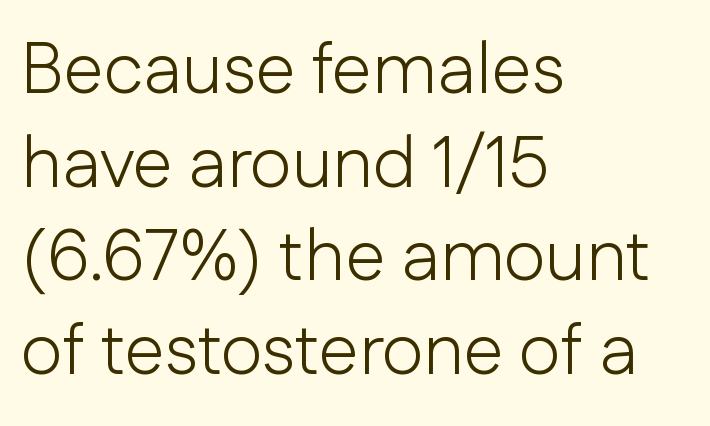
{"serif": "no", "italic": "no", "bold": "no", "weight": "light", "width": "normal", "stroke_contrast": "low", "x_height": "medium", "monospaced": "no", "underline": "no", "align": "left", "line_spacing": "normal", "line_spacing_ratio": 1.3, "letter_spacing": "normal", "letter_spacing_em": 0.0, "glyph_px": 72}
